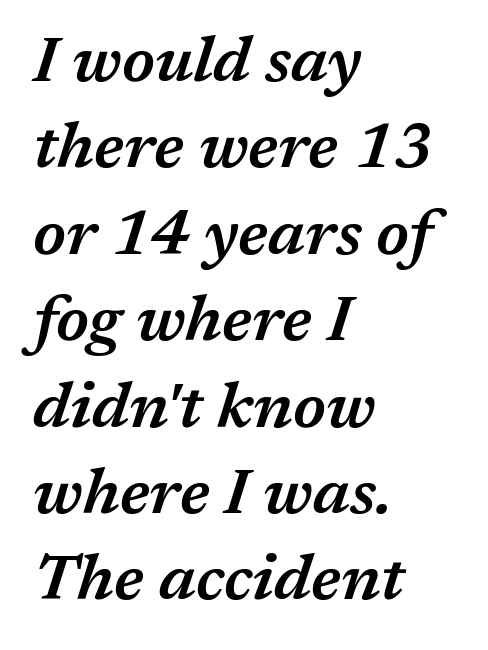
The passage shown stacks its lines at a standard gap. What stands out about the letter spacing? Nothing — it is the standard amount. Note the varied advance widths — an 'i' is clearly narrower than an 'm'. The glyphs are unaccompanied by any horizontal stroke below them. Designer's note — italics engaged. Caption: semibold face, moderately heavy strokes.
